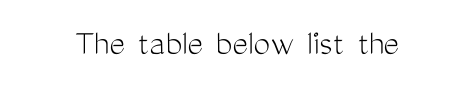
Q: Is the text bold? A: No.
Q: Is the text italic (slanted)? A: No, it is upright.
Q: Is the typeface a serif or a sans-serif typeface? A: Sans-serif.
Q: Is the text underlined? A: No.
Q: Is the spacing between letters normal or unusually wide? A: Normal.
Q: Width (condensed, normal, or wide)? A: Condensed.
Q: Stroke contrast? A: Medium.
Q: x-height? A: Medium.
Q: Monospaced? A: No.
